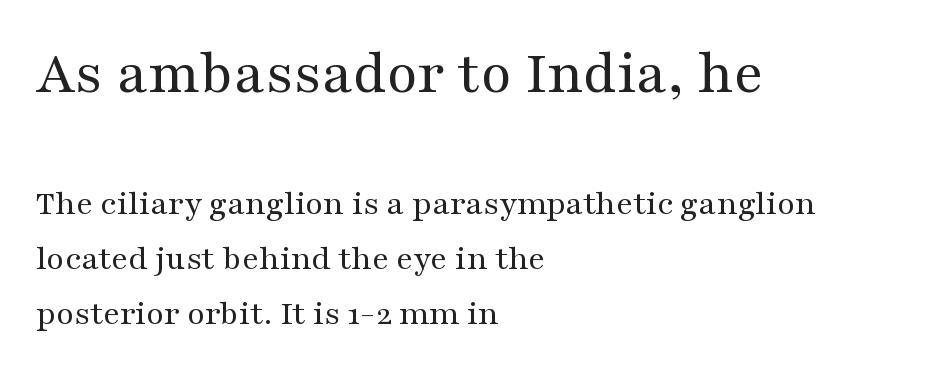
The image shows 63 px regular-weight, wide serif type, upright; set left-aligned, normal line spacing (1.52x), normal letter spacing, not underlined; the first (top) block is 1.75x larger; medium stroke contrast and a medium x-height.
